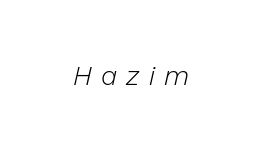
The image shows 27 px text type, italic (leaning right); set unusually wide letter spacing (+0.34 em), not underlined.
